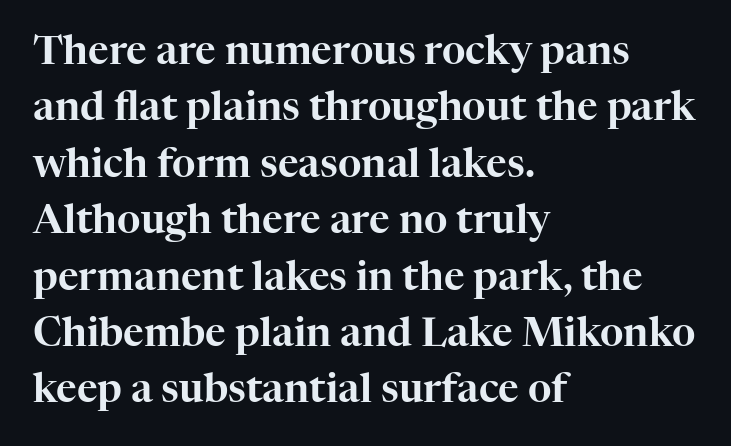
A typesetter would call this proportional, since set widths differ per character. Honestly, the letter spacing is just normal — you wouldn't notice it. Unlike a clean sans, this face finishes its strokes with serifs. Line spacing here is normal.
